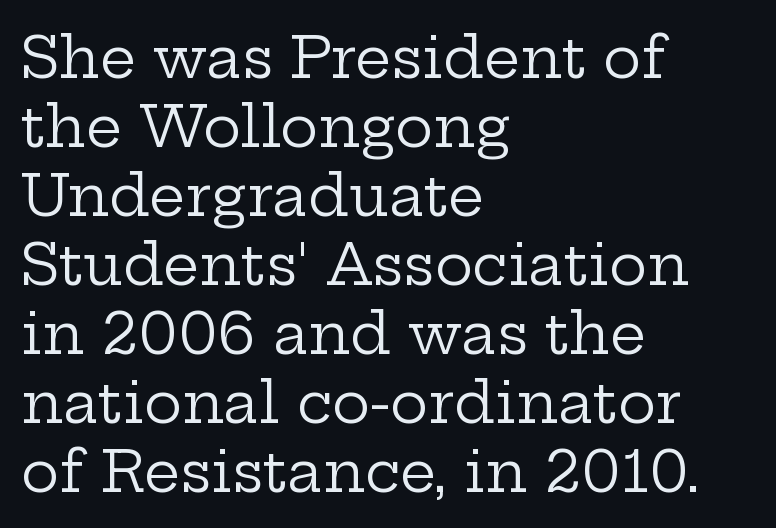
One-word summary of the alignment: left. This is the regular roman posture of the typeface. Spacing verdict: proportional, widths tailored to each character. In terms of letterform style, serifs are clearly present.
